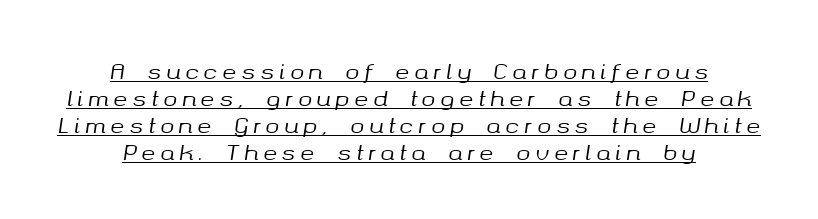
{"italic": "yes", "lean": "right", "slant_degrees": 8, "underline": "yes", "align": "center", "line_spacing": "normal", "line_spacing_ratio": 1.29, "letter_spacing": "wide", "letter_spacing_em": 0.23, "glyph_px": 21}
